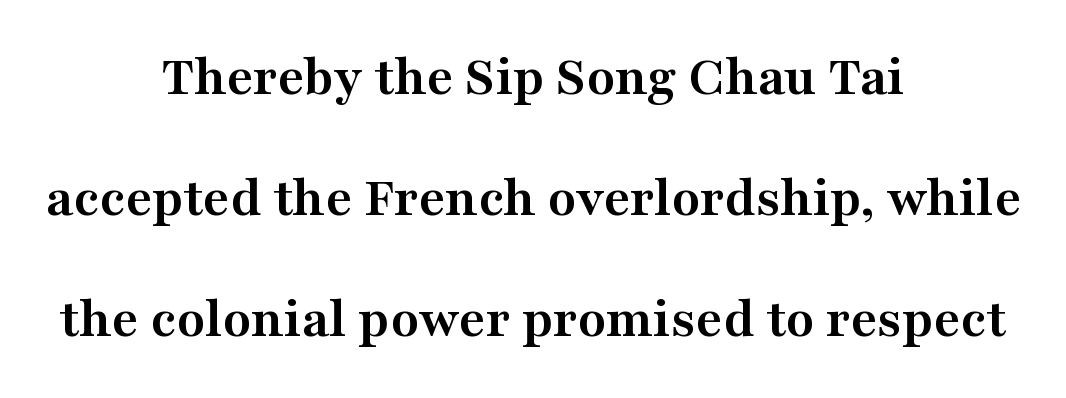
The image shows 58 px semibold, wide serif type, upright; set centered, loose line spacing (2.09x), normal letter spacing, not underlined; medium stroke contrast and a medium x-height.
